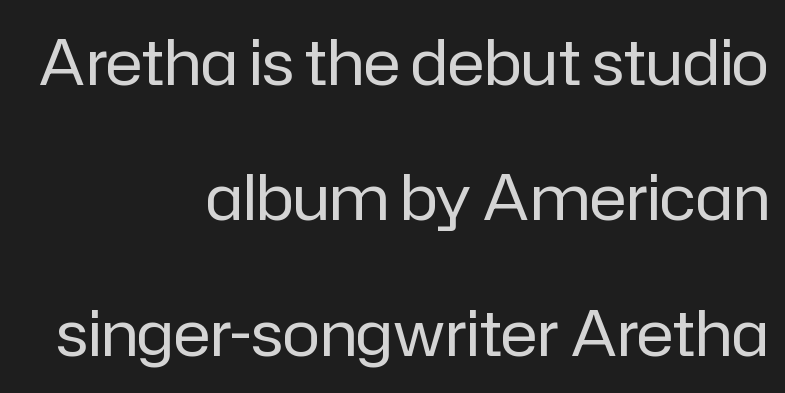
{"serif": "no", "italic": "no", "bold": "no", "weight": "regular", "width": "normal", "stroke_contrast": "low", "x_height": "medium", "monospaced": "no", "underline": "no", "align": "right", "line_spacing": "loose", "line_spacing_ratio": 2.15, "letter_spacing": "normal", "letter_spacing_em": 0.0, "glyph_px": 63}
